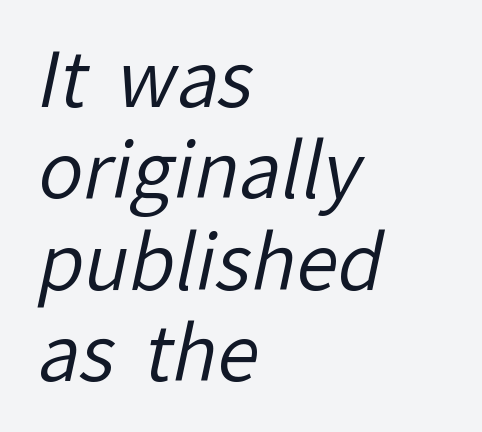
Q: Is the text bold? A: No.
Q: Is the typeface a serif or a sans-serif typeface? A: Sans-serif.
Q: Is the text underlined? A: No.
Q: How is the paragraph aligned? A: Left-aligned.
Q: Is the spacing between letters normal or unusually wide? A: Normal.
Q: Width (condensed, normal, or wide)? A: Normal.
Q: Stroke contrast? A: Low.
Q: x-height? A: Medium.
Q: Monospaced? A: No.
